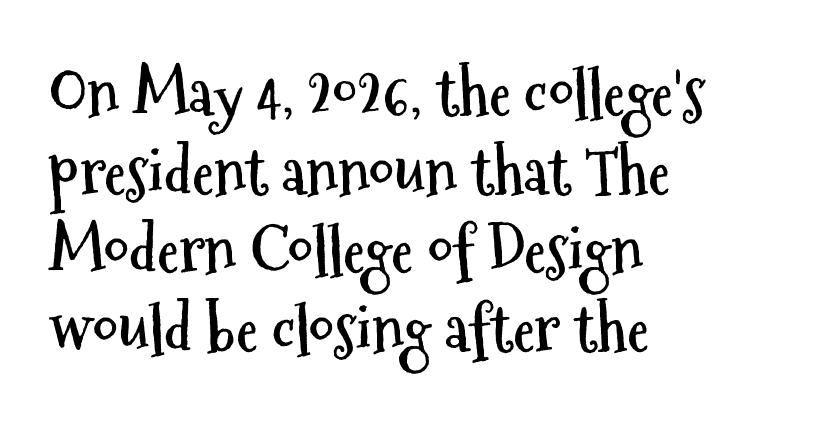
Q: Is the text bold? A: Yes.
Q: Is the text italic (slanted)? A: No, it is upright.
Q: Is the typeface a serif or a sans-serif typeface? A: Sans-serif.
Q: Is the text underlined? A: No.
Q: How is the paragraph aligned? A: Left-aligned.
Q: Is the spacing between letters normal or unusually wide? A: Normal.
Q: Is the spacing between lines tight, normal or loose? A: Normal.
Q: Width (condensed, normal, or wide)? A: Condensed.
Q: Stroke contrast? A: Medium.
Q: x-height? A: Medium.
Q: Monospaced? A: No.
